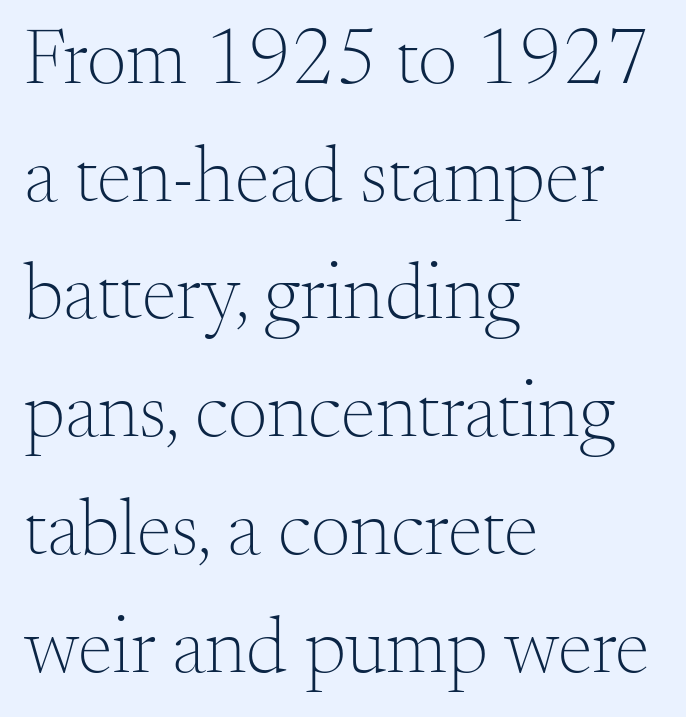
This is not heavy type; no bold has been used. Here the designer chose a conventional face with non-uniform glyph widths. Each word holds together tightly as a unit, with standard inter-letter gaps. You can tell from the footed stems that serif type was used. Nope, not italic — everything's standing straight.
